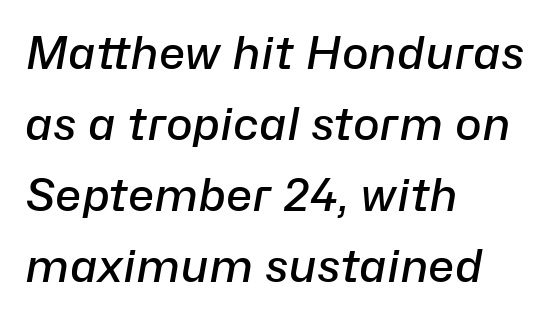
The glyphs are unaccompanied by any horizontal stroke below them. The tracking reads as untouched default to a designer's eye. Observe the lean: these are italic letterforms. The face used here is a semibold: visibly heavier than regular, lighter than bold. Character widths vary here, with narrow letters taking less room than wide ones. What's the leading like? Ordinary, nothing unusual.
